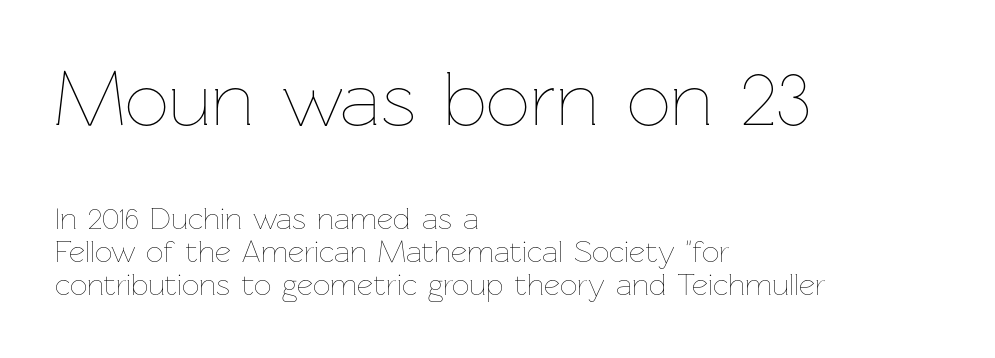
{"italic": "no", "bold": "no", "weight": "thin", "width": "normal", "stroke_contrast": "low", "x_height": "medium", "monospaced": "no", "underline": "no", "align": "left", "line_spacing": "tight", "line_spacing_ratio": 1.07, "letter_spacing": "normal", "letter_spacing_em": 0.0, "larger_block": "first", "size_ratio": 2.52, "glyph_px": 78}
